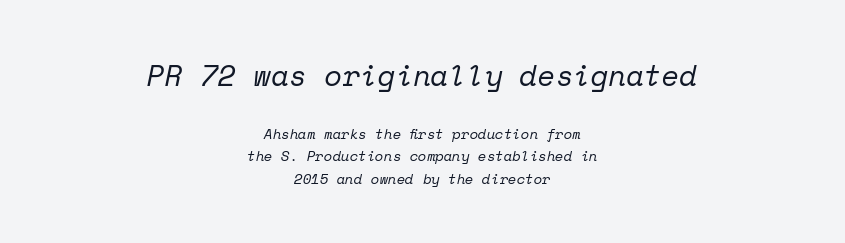
Q: Is the text bold? A: No.
Q: Is the text italic (slanted)? A: Yes, it leans right by about 12 degrees.
Q: Is the typeface a serif or a sans-serif typeface? A: Serif.
Q: Is the text underlined? A: No.
Q: How is the paragraph aligned? A: Centered.
Q: Is the spacing between letters normal or unusually wide? A: Normal.
Q: Is the spacing between lines tight, normal or loose? A: Normal.
Q: Which block of text is set in a larger size, the first (top) or the second (bottom)? A: The first (top) one.
Q: Width (condensed, normal, or wide)? A: Normal.
Q: Stroke contrast? A: Low.
Q: x-height? A: Medium.
Q: Monospaced? A: Yes.
